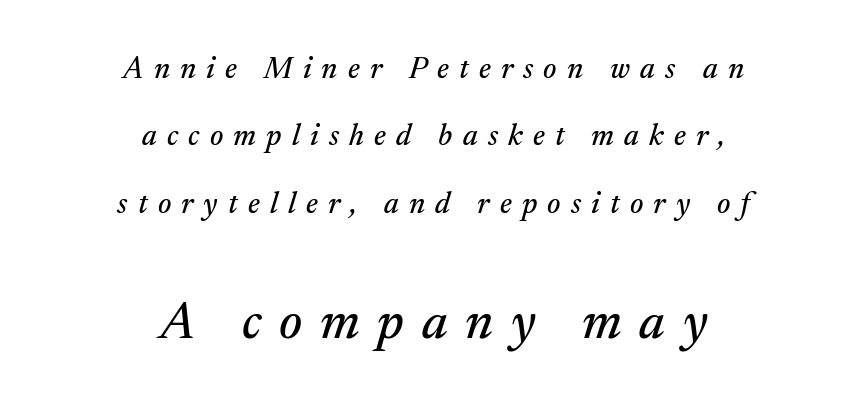
The image shows 52 px serif type, italic (leaning right); set centered, loose line spacing (2.25x), unusually wide letter spacing (+0.34 em), not underlined; the second (bottom) block is 1.73x larger; medium stroke contrast and a medium x-height.
